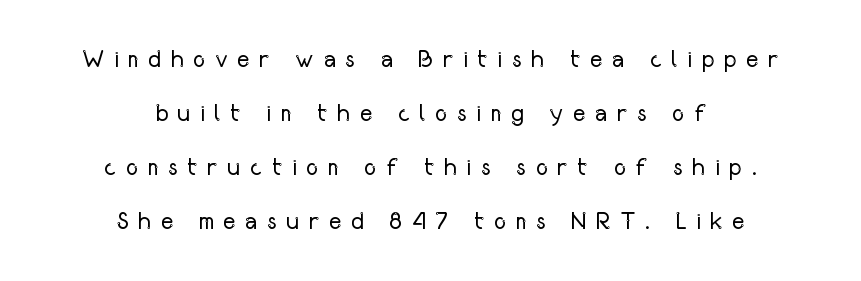
The image shows 24 px text type, upright; set centered, loose line spacing (2.25x), unusually wide letter spacing (+0.38 em), not underlined.
